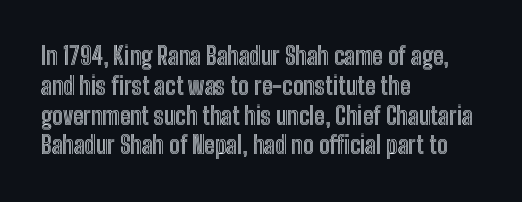
{"italic": "no", "underline": "no", "align": "left", "line_spacing_ratio": 1.24, "letter_spacing": "normal", "letter_spacing_em": 0.0, "glyph_px": 24}
